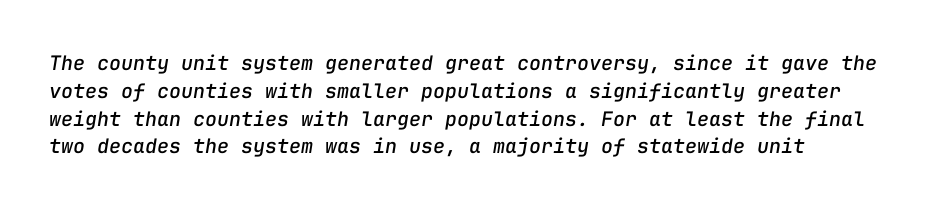
Q: Is the text italic (slanted)? A: Yes, it leans right by about 9 degrees.
Q: Is the text underlined? A: No.
Q: How is the paragraph aligned? A: Left-aligned.
Q: Is the spacing between letters normal or unusually wide? A: Normal.
Q: Is the spacing between lines tight, normal or loose? A: Normal.
